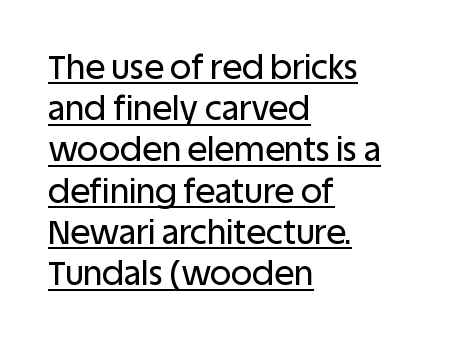
Q: Is the text italic (slanted)? A: No, it is upright.
Q: Is the typeface a serif or a sans-serif typeface? A: Sans-serif.
Q: Is the text underlined? A: Yes.
Q: How is the paragraph aligned? A: Left-aligned.
Q: Is the spacing between letters normal or unusually wide? A: Normal.
Q: Is the spacing between lines tight, normal or loose? A: Normal.
Q: Width (condensed, normal, or wide)? A: Normal.
Q: Stroke contrast? A: Low.
Q: x-height? A: Large.
Q: Monospaced? A: No.
